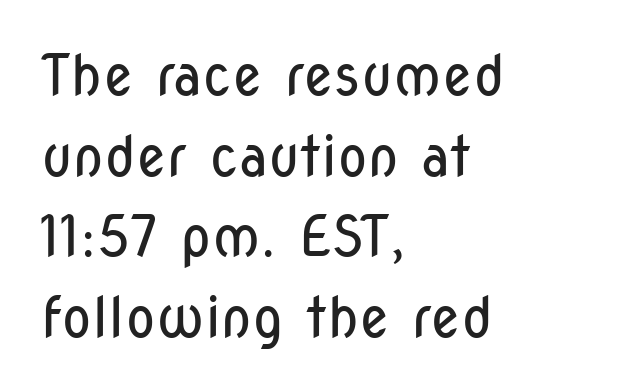
Underline: absent. Do the characters align in a grid? No, the font is proportional. This sample uses an upright cut, with every glyph sitting square on the baseline. Successive baselines arrive at the customary interval.
